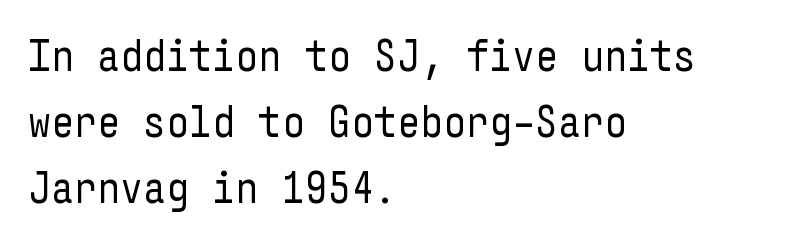
Q: Is the text bold? A: No.
Q: Is the text italic (slanted)? A: No, it is upright.
Q: Is the typeface a serif or a sans-serif typeface? A: Sans-serif.
Q: Is the text underlined? A: No.
Q: How is the paragraph aligned? A: Left-aligned.
Q: Is the spacing between letters normal or unusually wide? A: Normal.
Q: Is the spacing between lines tight, normal or loose? A: Normal.
Q: Width (condensed, normal, or wide)? A: Condensed.
Q: Stroke contrast? A: Low.
Q: x-height? A: Medium.
